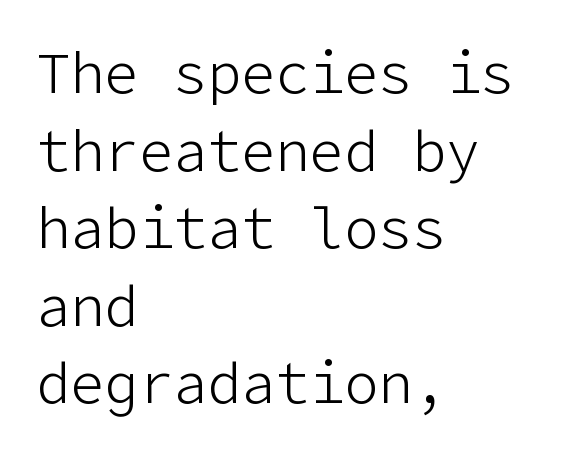
Q: Is the text bold? A: No.
Q: Is the text italic (slanted)? A: No, it is upright.
Q: Is the typeface a serif or a sans-serif typeface? A: Sans-serif.
Q: Is the text underlined? A: No.
Q: How is the paragraph aligned? A: Left-aligned.
Q: Is the spacing between letters normal or unusually wide? A: Normal.
Q: Is the spacing between lines tight, normal or loose? A: Normal.
Q: Width (condensed, normal, or wide)? A: Normal.
Q: Stroke contrast? A: Low.
Q: x-height? A: Medium.
